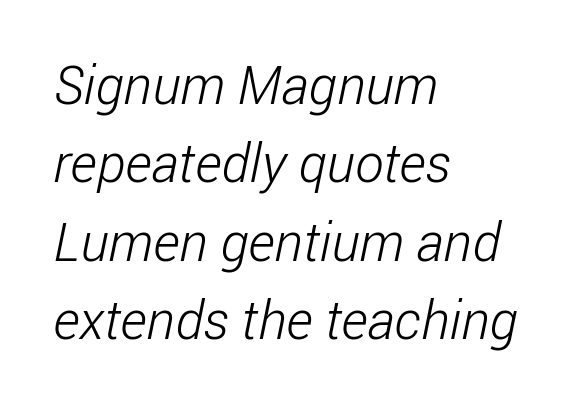
{"serif": "no", "bold": "no", "weight": "light", "width": "condensed", "stroke_contrast": "low", "x_height": "medium", "monospaced": "no", "underline": "no", "align": "left", "line_spacing": "normal", "line_spacing_ratio": 1.45, "letter_spacing": "normal", "letter_spacing_em": 0.0, "glyph_px": 54}
